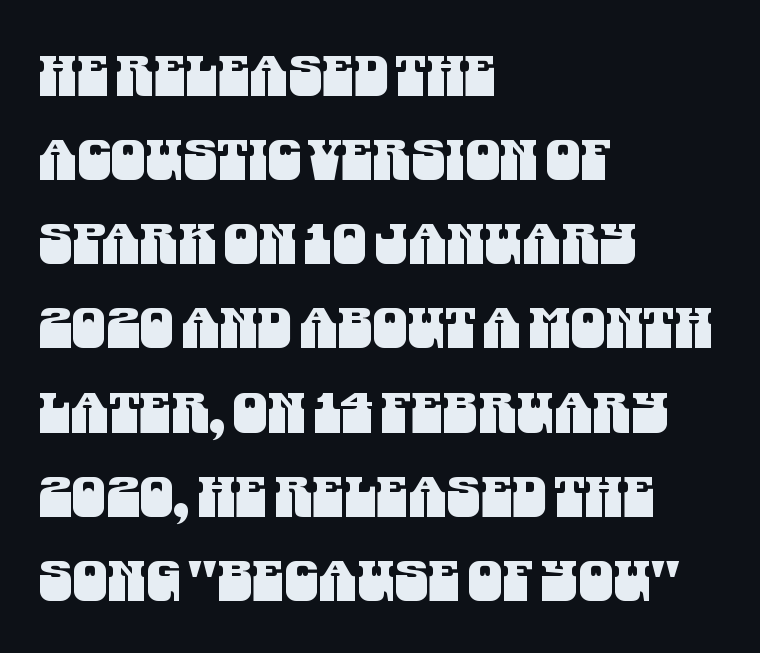
Q: Is the typeface a serif or a sans-serif typeface? A: Sans-serif.
Q: Is the text underlined? A: No.
Q: How is the paragraph aligned? A: Left-aligned.
Q: Is the spacing between letters normal or unusually wide? A: Normal.
Q: Is the spacing between lines tight, normal or loose? A: Normal.
Q: Width (condensed, normal, or wide)? A: Condensed.
Q: Stroke contrast? A: Medium.
Q: x-height? A: Large.
Q: Monospaced? A: No.
